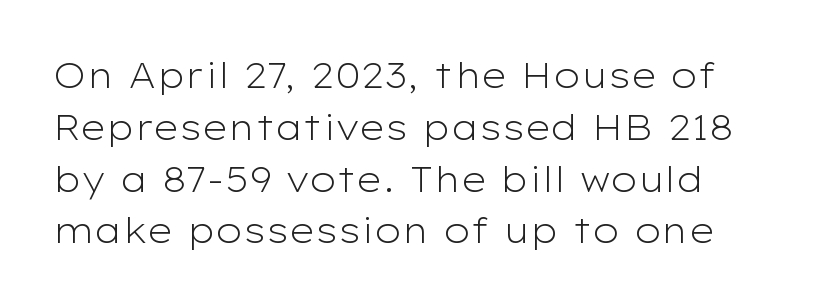
Compared with typical paragraphs, the rows here are spaced about the same. The letters carry no serifs — their stems end cleanly without finishing strokes. These glyphs show unthickened strokes, regular width or finer. Do the characters align in a grid? No, the font is proportional. Here the glyphs are tracked normally, forming tight word shapes.
